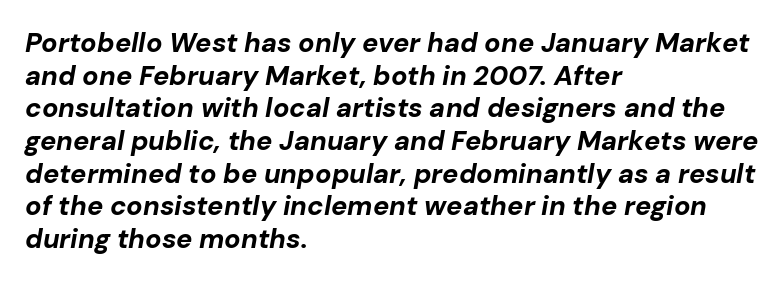
Q: Is the text bold? A: Yes.
Q: Is the text italic (slanted)? A: Yes, it leans right by about 10 degrees.
Q: Is the text underlined? A: No.
Q: How is the paragraph aligned? A: Left-aligned.
Q: Is the spacing between letters normal or unusually wide? A: Normal.
